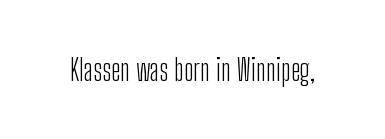
Think of a printed novel: that variable character pitch is what you see here. Italic: no, the glyphs are upright roman. The specimen omits any rule beneath the text block's lines. Compared with a typical body face, this is equally light or lighter still.
